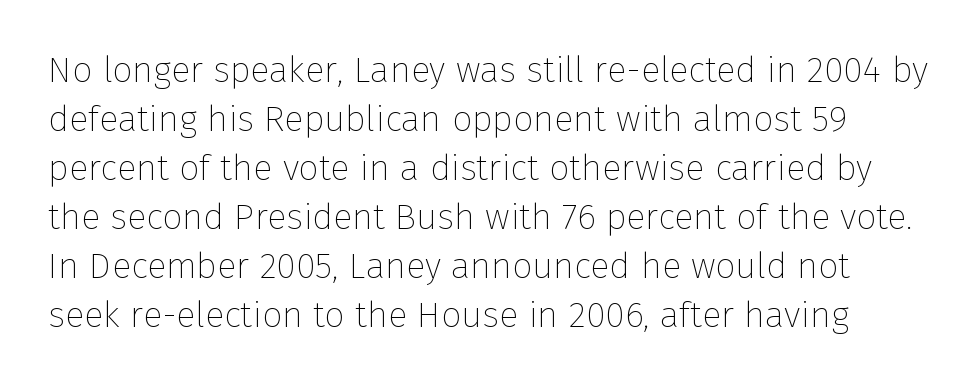
{"serif": "no", "italic": "no", "bold": "no", "weight": "thin", "width": "normal", "stroke_contrast": "low", "x_height": "medium", "monospaced": "no", "underline": "no", "line_spacing": "normal", "line_spacing_ratio": 1.36, "letter_spacing": "normal", "letter_spacing_em": 0.0, "glyph_px": 36}
